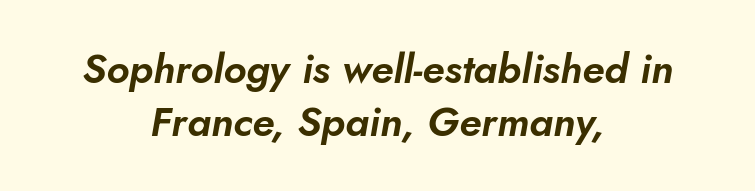
Italic? Definitely — the glyphs are oblique. The lines in this sample share a center point and differ in where they start and stop. How would I describe the line gaps? Plain and ordinary. The words here are not underlined.
